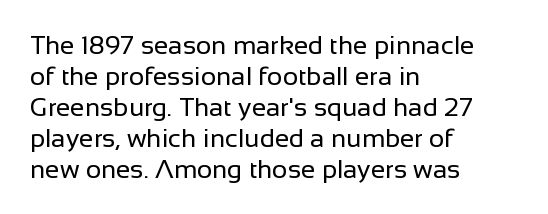
Q: Is the text bold? A: No.
Q: Is the text italic (slanted)? A: No, it is upright.
Q: Is the text underlined? A: No.
Q: How is the paragraph aligned? A: Left-aligned.
Q: Is the spacing between letters normal or unusually wide? A: Normal.
